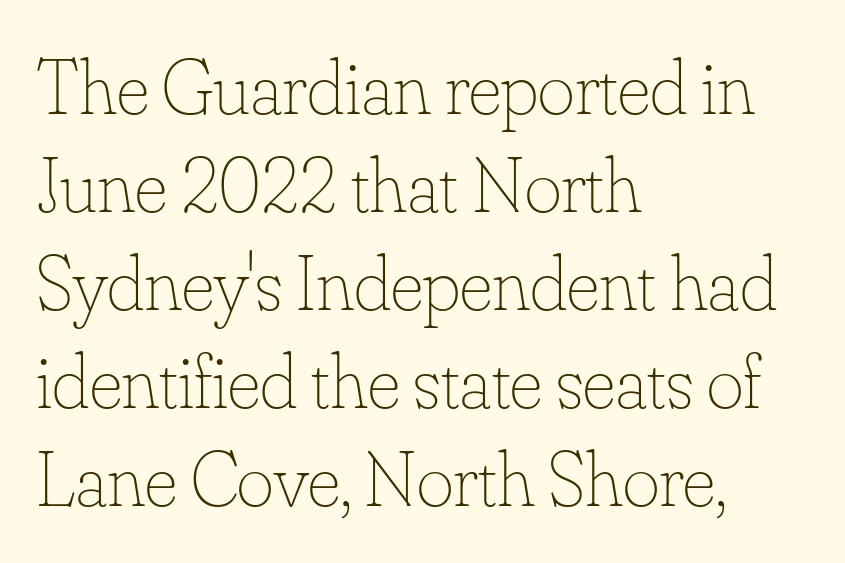
{"italic": "no", "bold": "no", "weight": "thin", "width": "normal", "stroke_contrast": "low", "x_height": "small", "monospaced": "no", "underline": "no", "align": "left", "line_spacing_ratio": 1.24, "letter_spacing": "normal", "letter_spacing_em": 0.0, "glyph_px": 79}
